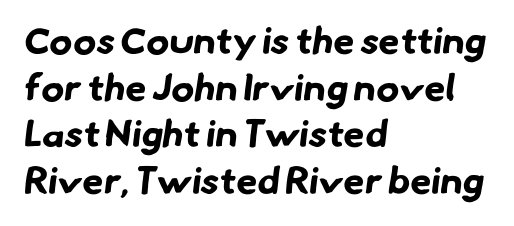
{"serif": "no", "bold": "yes", "weight": "bold", "width": "normal", "stroke_contrast": "low", "x_height": "small", "monospaced": "no", "underline": "no", "align": "left", "line_spacing_ratio": 1.23, "letter_spacing": "normal", "letter_spacing_em": 0.0, "glyph_px": 38}
